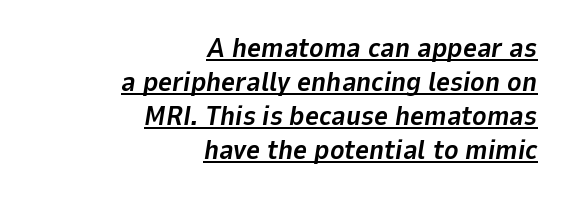
{"italic": "yes", "lean": "right", "slant_degrees": 9, "bold": "yes", "underline": "yes", "align": "right", "line_spacing": "normal", "line_spacing_ratio": 1.26, "letter_spacing": "normal", "letter_spacing_em": 0.0, "glyph_px": 27}
